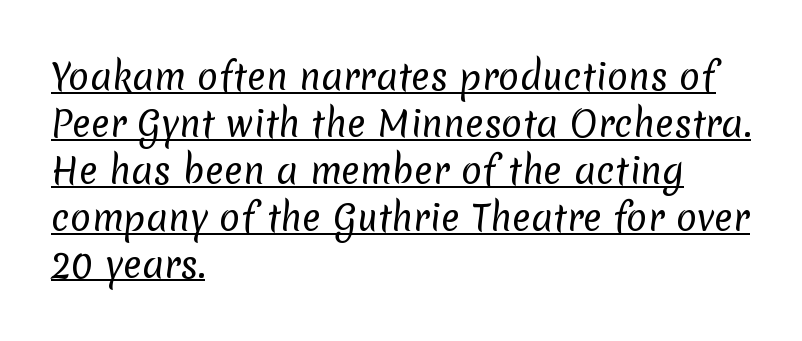
Is the type heavy? It reads as light-to-regular instead. Proportional: the letters do not fall into vertical columns. Baseline-to-baseline distance is the conventional proportion of letter height. The rag falls on the right side of this text block. Like a heading marked for emphasis, these lines bear an underscore.
